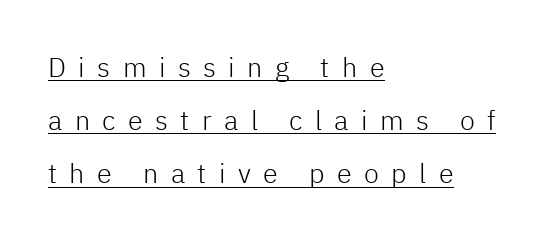
{"italic": "no", "bold": "no", "underline": "yes", "align": "left", "line_spacing": "loose", "line_spacing_ratio": 1.97, "letter_spacing": "wide", "letter_spacing_em": 0.46, "glyph_px": 27}
